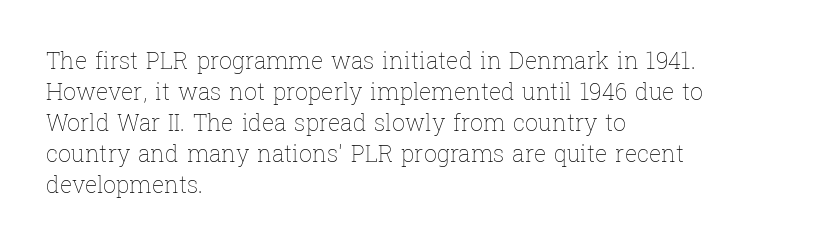
Q: Is the text bold? A: No.
Q: Is the text italic (slanted)? A: No, it is upright.
Q: Is the text underlined? A: No.
Q: How is the paragraph aligned? A: Left-aligned.
Q: Is the spacing between letters normal or unusually wide? A: Normal.
Q: Is the spacing between lines tight, normal or loose? A: Normal.
